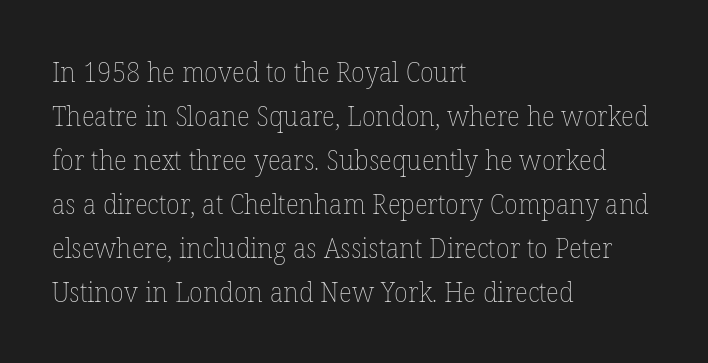
{"italic": "no", "bold": "no", "weight": "thin", "width": "normal", "stroke_contrast": "low", "x_height": "medium", "monospaced": "no", "underline": "no", "align": "left", "line_spacing": "normal", "line_spacing_ratio": 1.57, "letter_spacing": "normal", "letter_spacing_em": 0.0, "glyph_px": 28}
